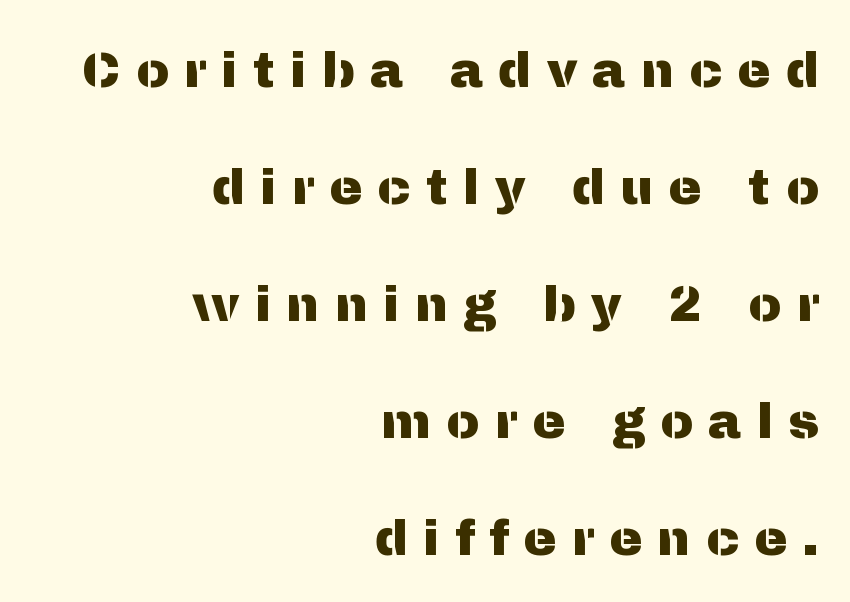
Q: Is the text italic (slanted)? A: No, it is upright.
Q: Is the typeface a serif or a sans-serif typeface? A: Sans-serif.
Q: Is the text underlined? A: No.
Q: How is the paragraph aligned? A: Right-aligned.
Q: Is the spacing between letters normal or unusually wide? A: Unusually wide.
Q: Is the spacing between lines tight, normal or loose? A: Loose.
Q: Width (condensed, normal, or wide)? A: Normal.
Q: Stroke contrast? A: Medium.
Q: x-height? A: Medium.
Q: Monospaced? A: No.
